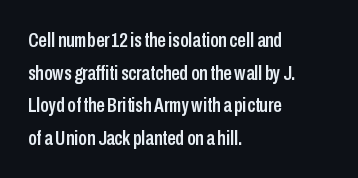
The line-height multiplier appears to be the usual default. Posture: straight, roman, zero tilt. This sample uses plain, unmodified letter spacing. No word sits above an underline.
